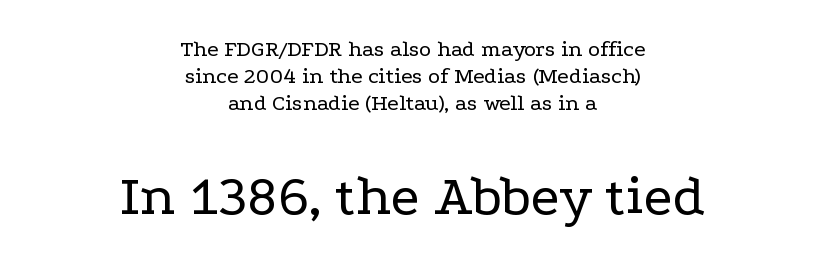
Q: Is the text bold? A: No.
Q: Is the text italic (slanted)? A: No, it is upright.
Q: Is the typeface a serif or a sans-serif typeface? A: Serif.
Q: Is the text underlined? A: No.
Q: How is the paragraph aligned? A: Centered.
Q: Is the spacing between letters normal or unusually wide? A: Normal.
Q: Which block of text is set in a larger size, the first (top) or the second (bottom)? A: The second (bottom) one.
Q: Width (condensed, normal, or wide)? A: Wide.
Q: Stroke contrast? A: Low.
Q: x-height? A: Medium.
Q: Monospaced? A: No.
